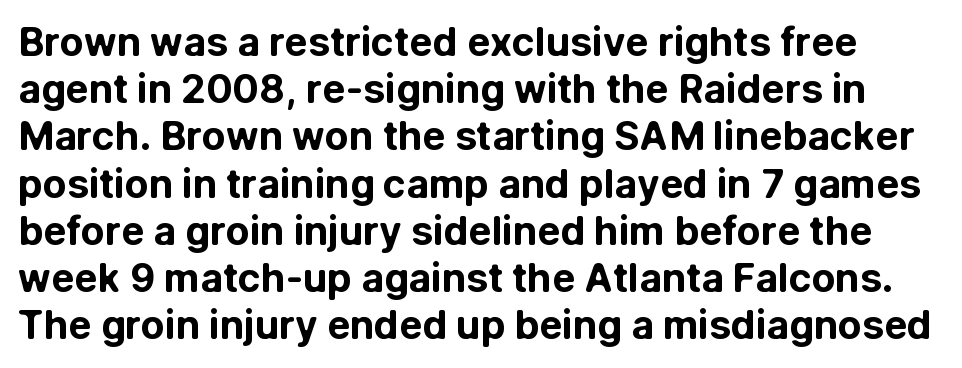
Every stem runs plumb, perpendicular to the baseline. The letters advance in unequal steps, a hallmark of proportional type. The strip under each line holds only bare page. The characters look thick and weighty, a clear bold. The letters sit at their default tracking, neither squeezed nor spread. No feet cap the strokes, marking this as sans-serif type.
